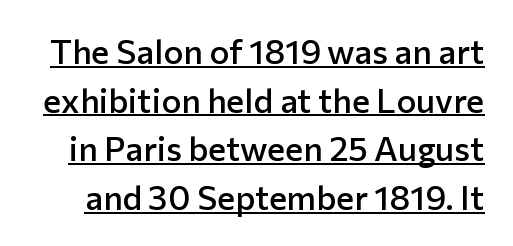
Q: Is the text bold? A: Semi-bold.
Q: Is the text italic (slanted)? A: No, it is upright.
Q: Is the typeface a serif or a sans-serif typeface? A: Sans-serif.
Q: Is the text underlined? A: Yes.
Q: Is the spacing between letters normal or unusually wide? A: Normal.
Q: Is the spacing between lines tight, normal or loose? A: Normal.
Q: Width (condensed, normal, or wide)? A: Normal.
Q: Stroke contrast? A: Low.
Q: x-height? A: Medium.
Q: Monospaced? A: No.
